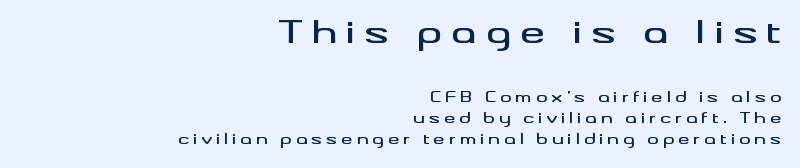
Someone cranked the tracking dial way up on this one. Here the first block reads like a headline and the second like body copy. The gap between lines stays unmarked. Look at the bottom of the vertical strokes: they stop flat, with no serifs.
